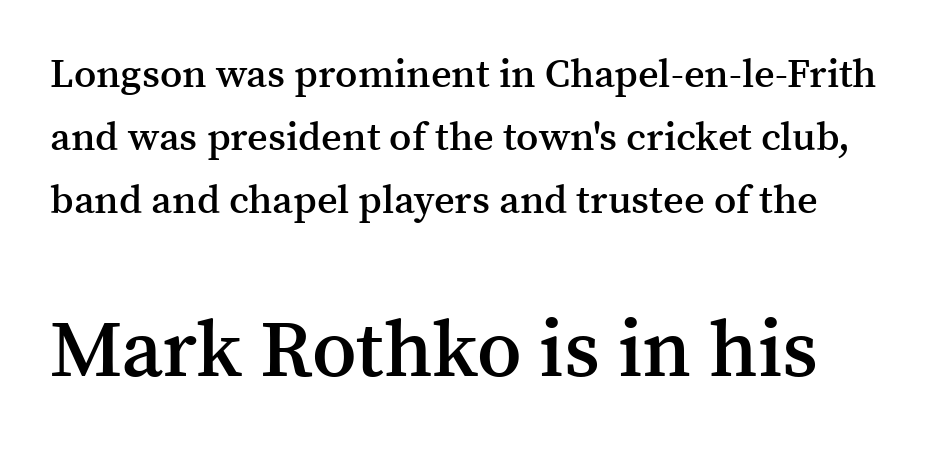
The image shows 80 px semibold serif type, upright; set normal line spacing (1.57x), normal letter spacing, not underlined; the second (bottom) block is 2.0x larger; medium stroke contrast and a medium x-height.
